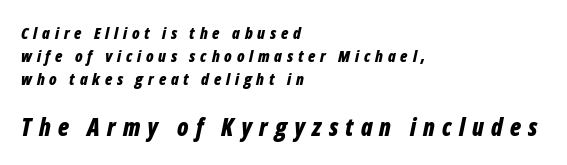
The type is letterspaced generously, with wide tracking. Leftover space on each line is placed entirely after the last word. If you drew a line through each stem, it would be angled. The rendering enlarges the type as you move from the upper chunk to the lower.
